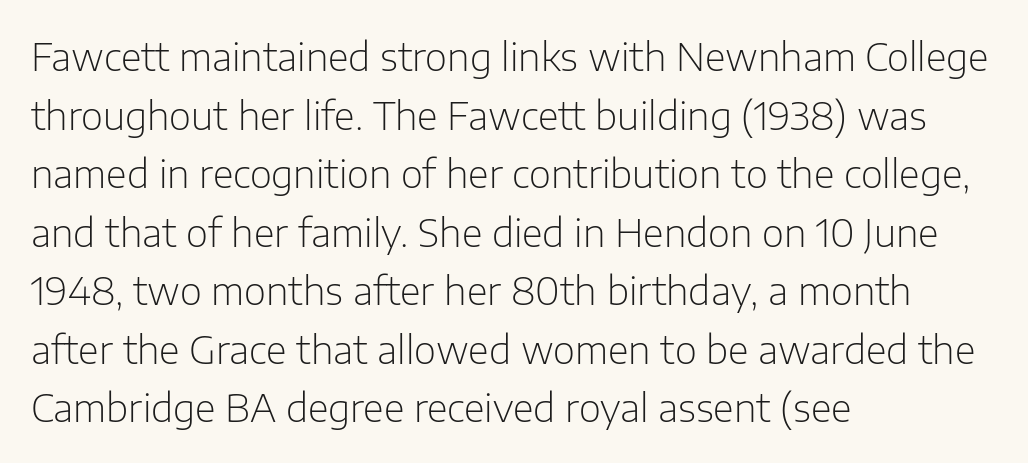
No extra ink here — the face is not bold. Successive baselines arrive at the customary interval. Varying glyph widths throughout — classic text-font behaviour. The lettering holds an erect, upright posture throughout.
